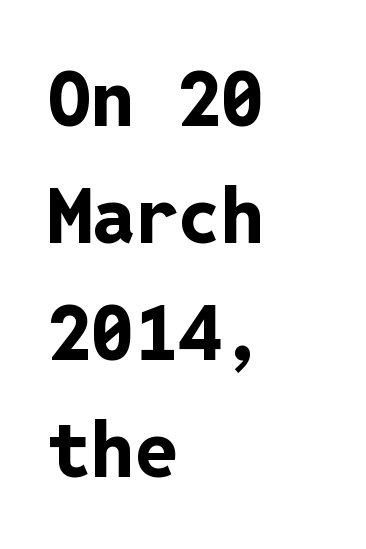
Q: Is the text bold? A: Yes.
Q: Is the text italic (slanted)? A: No, it is upright.
Q: Is the typeface a serif or a sans-serif typeface? A: Sans-serif.
Q: Is the text underlined? A: No.
Q: How is the paragraph aligned? A: Left-aligned.
Q: Is the spacing between letters normal or unusually wide? A: Normal.
Q: Is the spacing between lines tight, normal or loose? A: Normal.
Q: Width (condensed, normal, or wide)? A: Normal.
Q: Stroke contrast? A: Low.
Q: x-height? A: Medium.
Q: Monospaced? A: Yes.
